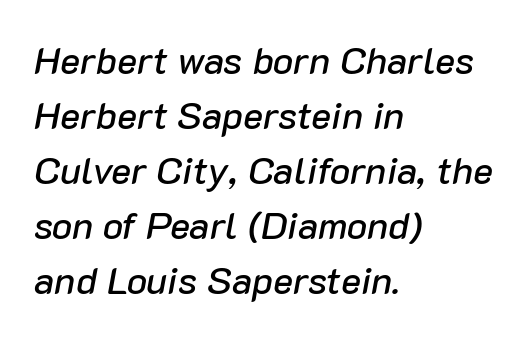
Bare-footed words on every line. Alignment: flush left. How are the letters spaced? Ordinarily, with no added tracking. Reading down the column, the eye jumps a familiar distance to each next line.
